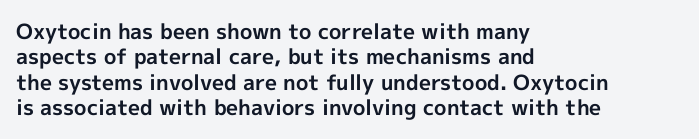
The gaps between neighbouring characters are ordinary and unremarkable. Heavy, bold letterforms. Posture: straight, roman, zero tilt. Caption: multi-line text, flush left, ragged right. Clear beneath every line of the passage.
